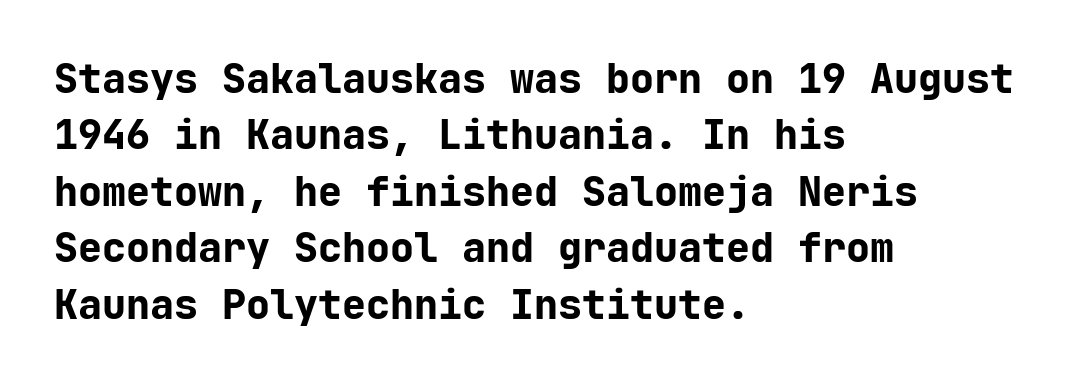
The image shows 40 px bold sans-serif type, upright, monospaced; set left-aligned, normal line spacing (1.41x), normal letter spacing, not underlined; low stroke contrast and a medium x-height.
